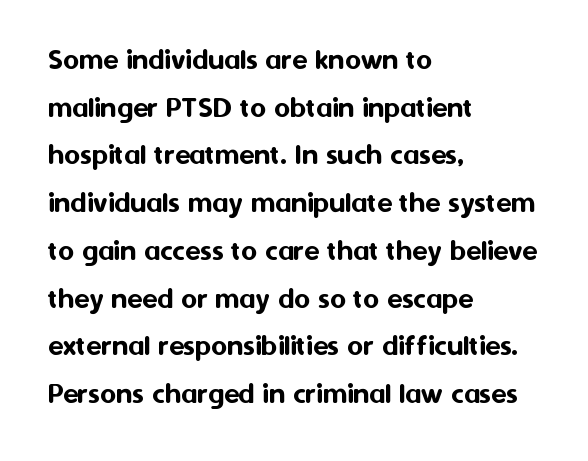
{"serif": "no", "italic": "no", "width": "normal", "stroke_contrast": "medium", "x_height": "medium", "monospaced": "no", "underline": "no", "align": "left", "line_spacing": "normal", "line_spacing_ratio": 1.54, "letter_spacing": "normal", "letter_spacing_em": 0.0, "glyph_px": 31}
